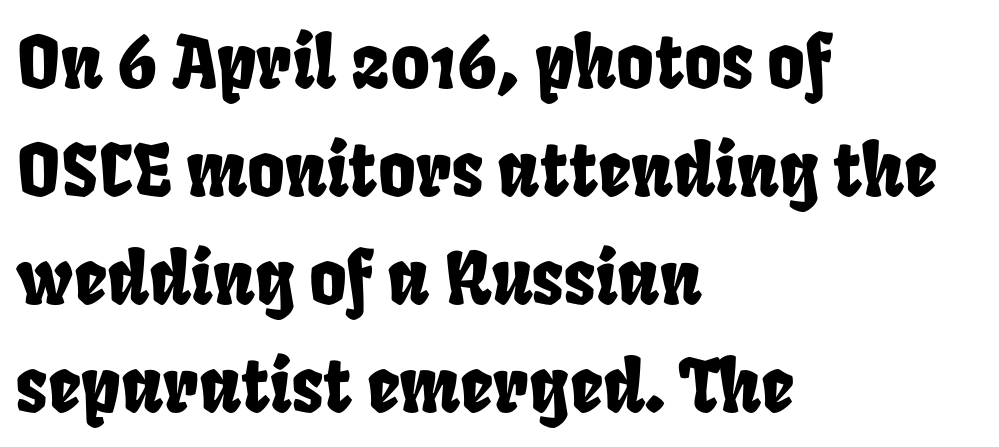
Q: Is the text underlined? A: No.
Q: How is the paragraph aligned? A: Left-aligned.
Q: Is the spacing between letters normal or unusually wide? A: Normal.
Q: Is the spacing between lines tight, normal or loose? A: Normal.
Q: Width (condensed, normal, or wide)? A: Condensed.
Q: Stroke contrast? A: Low.
Q: x-height? A: Large.
Q: Monospaced? A: No.
